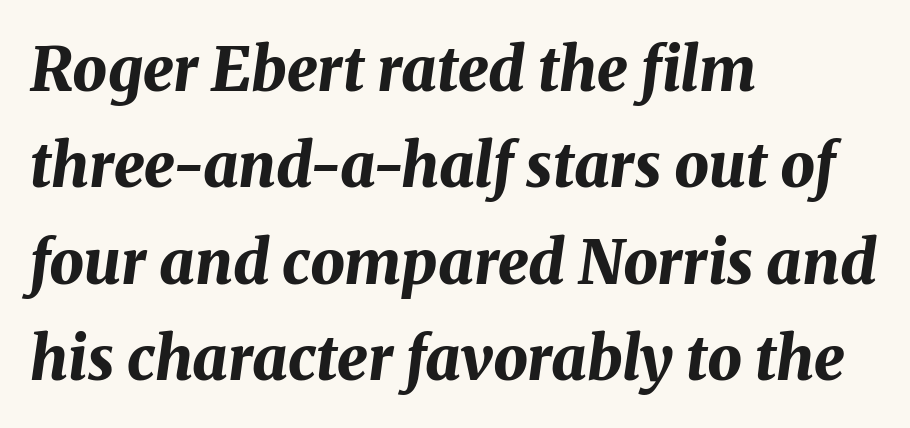
The image shows 61 px bold type, italic (leaning right); set left-aligned, normal line spacing (1.58x), normal letter spacing, not underlined; medium stroke contrast and a medium x-height.
